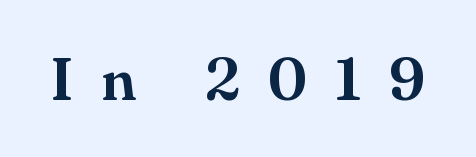
The letters carry serifs — small finishing strokes at the ends of their stems. Vertical strokes here are truly vertical. Check the space under the baseline: it is left empty. Note the varied advance widths — an 'i' is clearly narrower than an 'm'. The type is letterspaced generously, with wide tracking.
